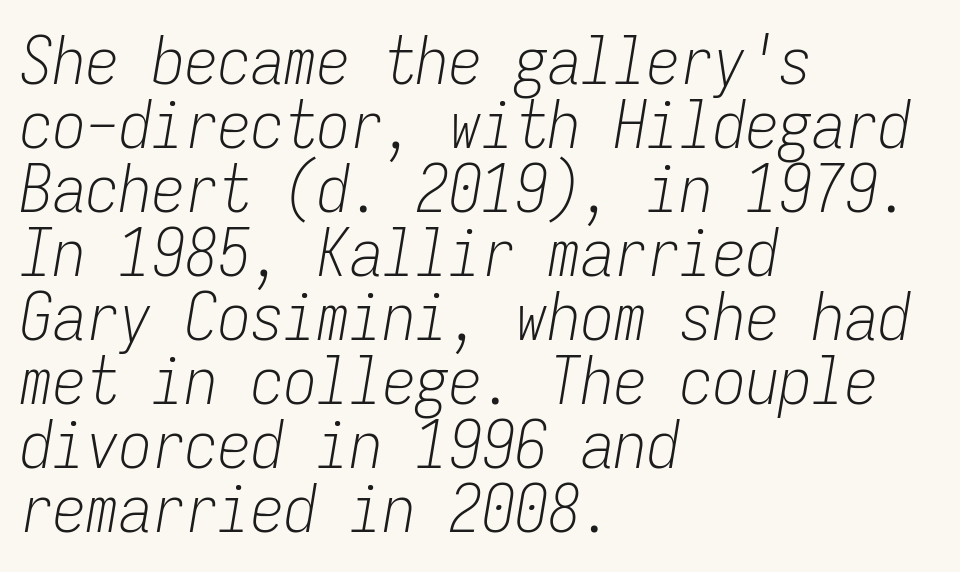
Q: Is the text bold? A: No.
Q: Is the text italic (slanted)? A: Yes, it leans right by about 9 degrees.
Q: Is the text underlined? A: No.
Q: How is the paragraph aligned? A: Left-aligned.
Q: Is the spacing between letters normal or unusually wide? A: Normal.
Q: Is the spacing between lines tight, normal or loose? A: Tight.
Q: Width (condensed, normal, or wide)? A: Condensed.
Q: Stroke contrast? A: Low.
Q: x-height? A: Medium.
Q: Monospaced? A: Yes.
